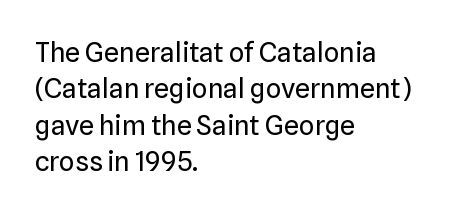
Upright lettering throughout. Reading down the column, the eye jumps a familiar distance to each next line. The typesetting does not lean heavy: it is not bold. Horizontal alignment here is leftward, the default for most running prose. The space directly below the letters is spotless. Glyph-to-glyph distance matches everyday printed text.
